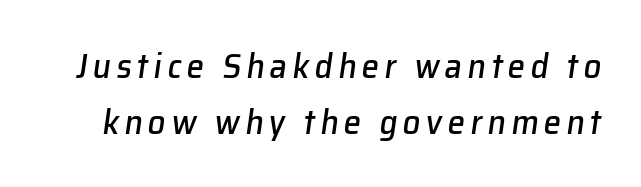
{"italic": "yes", "lean": "right", "slant_degrees": 8, "width": "normal", "stroke_contrast": "low", "x_height": "medium", "monospaced": "no", "underline": "no", "line_spacing": "normal", "line_spacing_ratio": 1.6, "glyph_px": 35}
